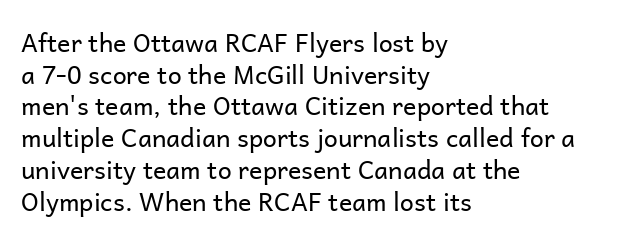
Q: Is the text bold? A: No.
Q: Is the text italic (slanted)? A: No, it is upright.
Q: Is the text underlined? A: No.
Q: How is the paragraph aligned? A: Left-aligned.
Q: Is the spacing between letters normal or unusually wide? A: Normal.
Q: Is the spacing between lines tight, normal or loose? A: Normal.
